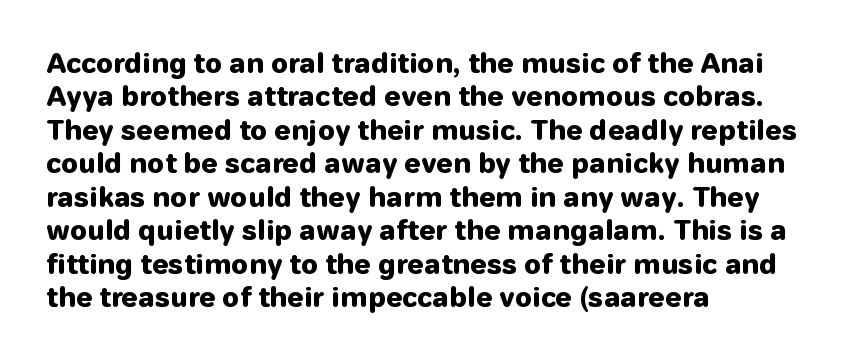
The image shows 27 px bold type, upright; set left-aligned, line spacing 1.24x, normal letter spacing, not underlined.
